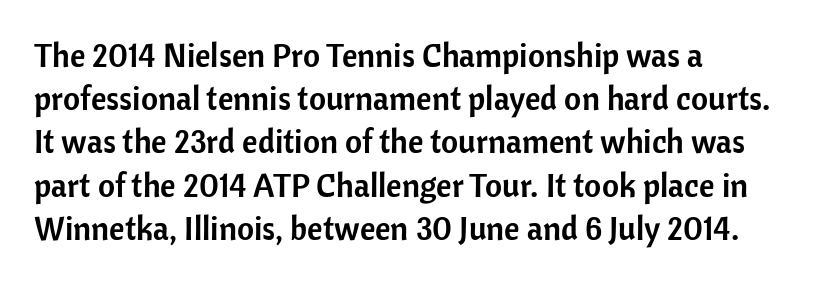
The image shows 33 px sans-serif type, upright; set left-aligned, normal line spacing (1.31x), normal letter spacing, not underlined; low stroke contrast and a medium x-height.
